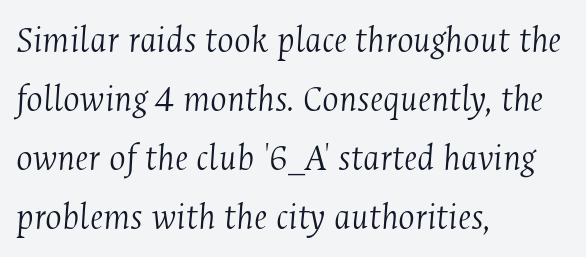
Weight: regular or lighter. The paragraph shown leans on its left margin. Plain, unruled lines of type. A typesetter would call this proportional, since set widths differ per character.
